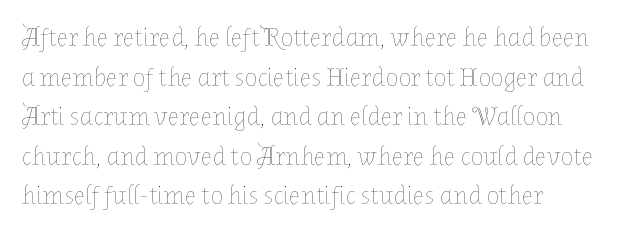
This rendering features lettering with no underline. Every stem runs plumb, perpendicular to the baseline. The vertical gap from one line to the next is medium. The typeface has the unassuming heft of standard copy or less.
